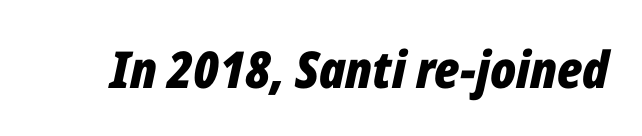
Q: Is the text bold? A: Yes.
Q: Is the text italic (slanted)? A: Yes, it leans right by about 12 degrees.
Q: Is the text underlined? A: No.
Q: Is the spacing between letters normal or unusually wide? A: Normal.
Q: Width (condensed, normal, or wide)? A: Condensed.
Q: Stroke contrast? A: Low.
Q: x-height? A: Medium.
Q: Monospaced? A: No.
